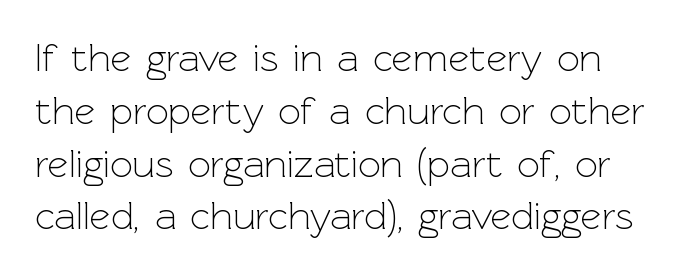
Q: Is the text bold? A: No.
Q: Is the text italic (slanted)? A: No, it is upright.
Q: Is the typeface a serif or a sans-serif typeface? A: Sans-serif.
Q: Is the text underlined? A: No.
Q: Is the spacing between letters normal or unusually wide? A: Normal.
Q: Is the spacing between lines tight, normal or loose? A: Normal.
Q: Width (condensed, normal, or wide)? A: Normal.
Q: x-height? A: Medium.
Q: Monospaced? A: No.
